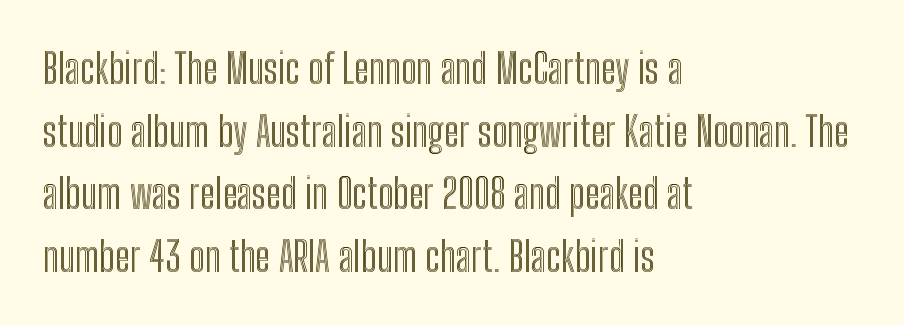
The words here are not underlined. Looks like regular typesetting: each glyph gets only the width it needs. These lines keep a tight, regular rhythm from letter to letter. Honestly, the row spacing looks completely unremarkable. The setting favours the left margin, as ordinary paragraphs usually do. This is the regular roman posture of the typeface.
